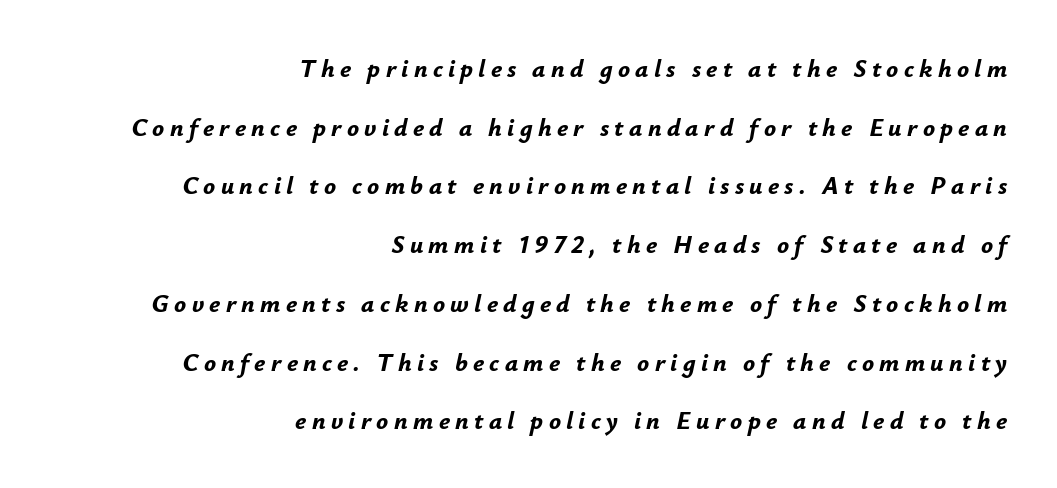
{"italic": "yes", "lean": "right", "slant_degrees": 12, "bold": "yes", "underline": "no", "align": "right", "line_spacing": "loose", "line_spacing_ratio": 2.35, "letter_spacing": "wide", "letter_spacing_em": 0.21, "glyph_px": 25}
